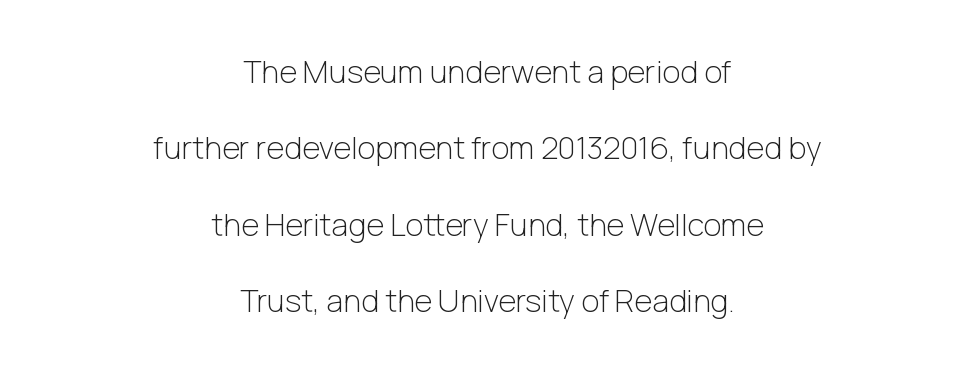
You could fit nearly another row in the gap between these rows. Rendered with straight, roman letterforms. The passage is arranged like a title page — every line centered. The foot of each line stays bare and open.
